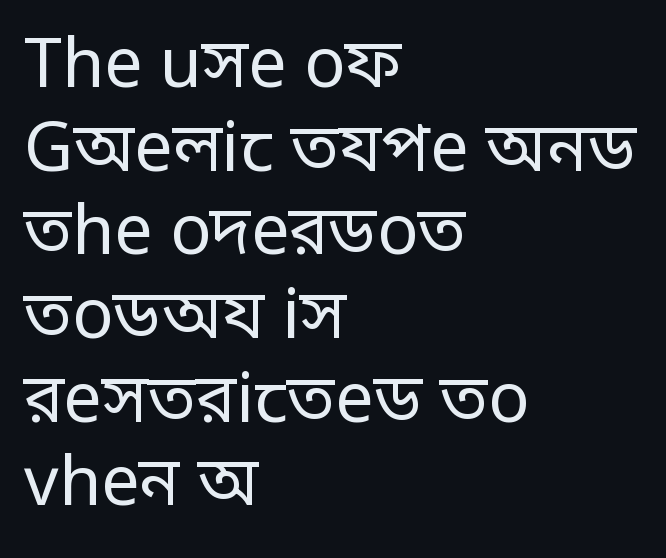
{"serif": "no", "italic": "no", "bold": "no", "weight": "regular", "width": "condensed", "stroke_contrast": "low", "monospaced": "no", "underline": "no", "align": "left", "line_spacing_ratio": 1.23, "letter_spacing": "normal", "letter_spacing_em": 0.0, "glyph_px": 68}
